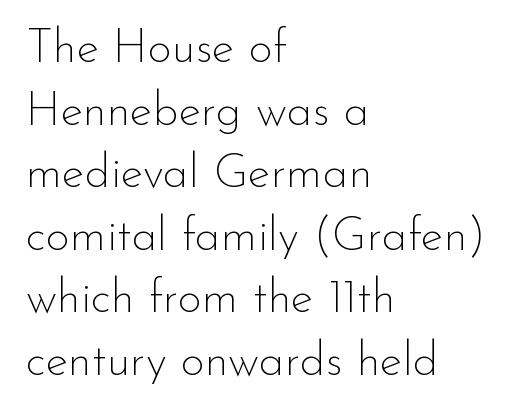
{"serif": "no", "italic": "no", "bold": "no", "weight": "thin", "width": "normal", "stroke_contrast": "low", "x_height": "small", "monospaced": "no", "underline": "no", "align": "left", "line_spacing": "normal", "line_spacing_ratio": 1.33, "letter_spacing": "normal", "letter_spacing_em": 0.0, "glyph_px": 47}
